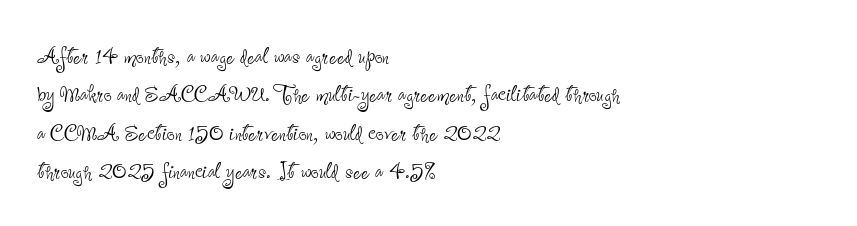
The image shows 28 px thin, condensed sans-serif type; set left-aligned, normal line spacing (1.37x), normal letter spacing, not underlined; low stroke contrast and a small x-height.
